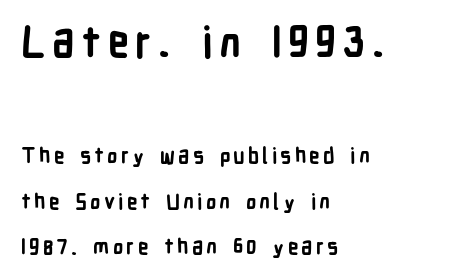
{"serif": "no", "italic": "no", "bold": "yes", "weight": "bold", "width": "condensed", "stroke_contrast": "low", "x_height": "medium", "monospaced": "no", "underline": "no", "align": "left", "line_spacing": "loose", "line_spacing_ratio": 2.16, "larger_block": "first", "size_ratio": 2.0, "glyph_px": 42}
